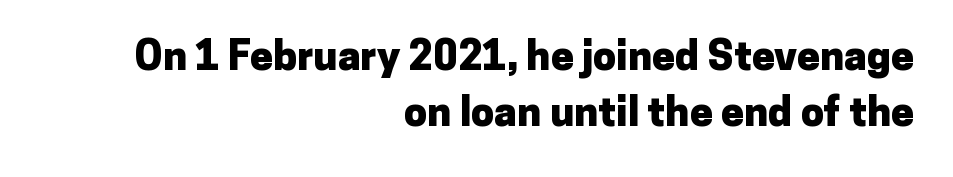
Q: Is the text bold? A: Yes.
Q: Is the text italic (slanted)? A: No, it is upright.
Q: Is the typeface a serif or a sans-serif typeface? A: Sans-serif.
Q: Is the text underlined? A: No.
Q: How is the paragraph aligned? A: Right-aligned.
Q: Is the spacing between letters normal or unusually wide? A: Normal.
Q: Is the spacing between lines tight, normal or loose? A: Normal.
Q: Width (condensed, normal, or wide)? A: Normal.
Q: Stroke contrast? A: Low.
Q: x-height? A: Medium.
Q: Monospaced? A: No.
